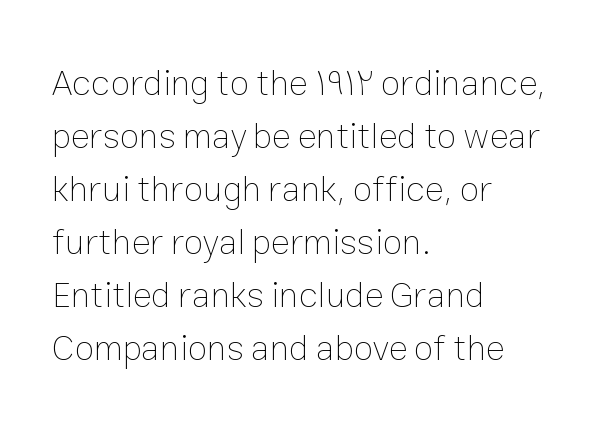
The image shows 36 px thin type, upright; set left-aligned, normal line spacing (1.47x), normal letter spacing, not underlined; low stroke contrast and a medium x-height.
